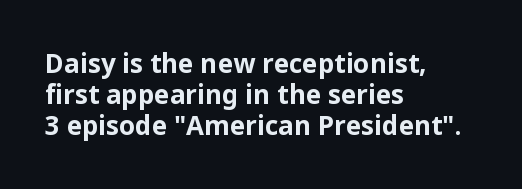
Q: Is the text bold? A: Yes.
Q: Is the text italic (slanted)? A: No, it is upright.
Q: Is the text underlined? A: No.
Q: How is the paragraph aligned? A: Left-aligned.
Q: Is the spacing between letters normal or unusually wide? A: Normal.
